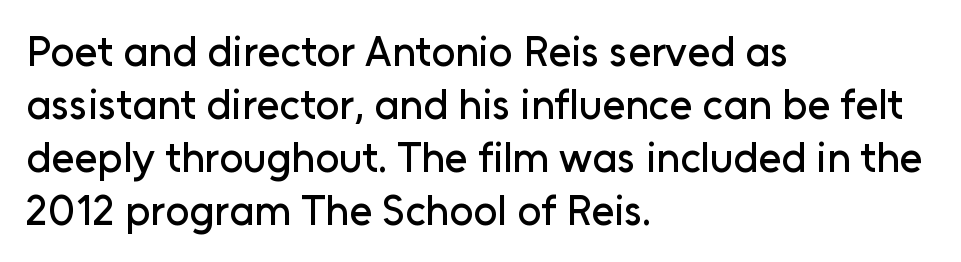
The image shows 42 px sans-serif type, upright; set left-aligned, normal line spacing (1.26x), normal letter spacing, not underlined; low stroke contrast and a medium x-height.
